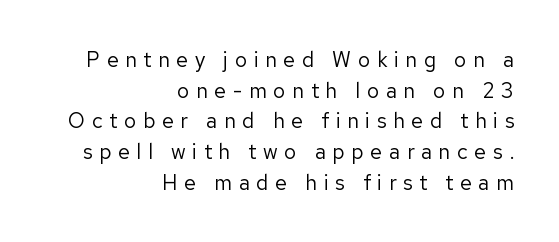
Characters remain perfectly vertical along every line. Line endings align vertically; line beginnings do not. Underline: absent. The tracking jumps out immediately: characters are airy and widely separated. This reads as an unemphasized weight, regular at the heaviest. Leading matches the norm, producing a regular column.
